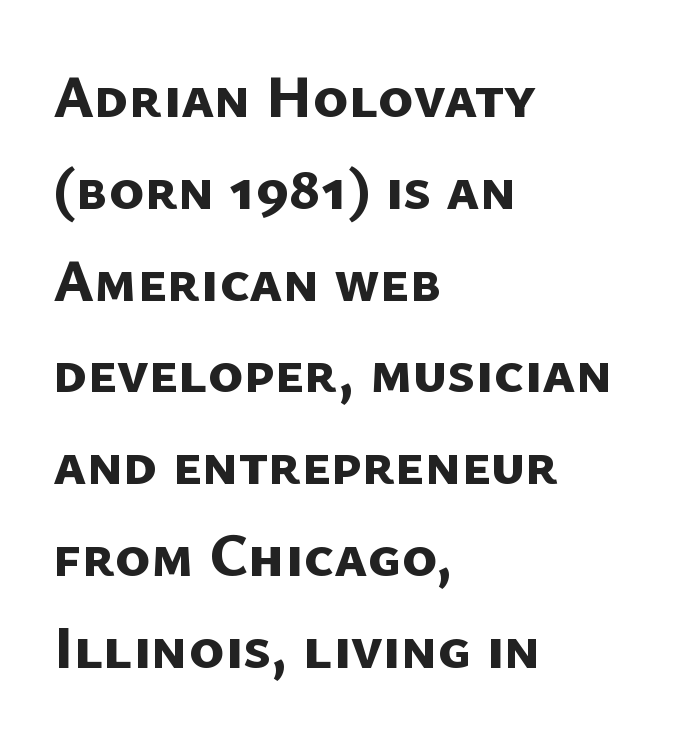
{"serif": "no", "bold": "yes", "weight": "bold", "width": "normal", "stroke_contrast": "low", "x_height": "medium", "monospaced": "no", "underline": "no", "align": "left", "line_spacing": "normal", "line_spacing_ratio": 1.53, "letter_spacing": "normal", "letter_spacing_em": 0.0, "glyph_px": 60}
